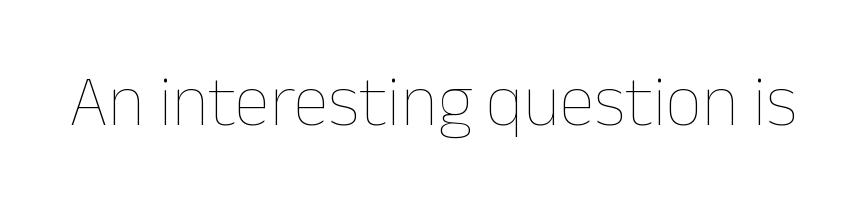
Q: Is the text bold? A: No.
Q: Is the text italic (slanted)? A: No, it is upright.
Q: Is the text underlined? A: No.
Q: Is the spacing between letters normal or unusually wide? A: Normal.
Q: Width (condensed, normal, or wide)? A: Normal.
Q: Stroke contrast? A: Low.
Q: x-height? A: Medium.
Q: Monospaced? A: No.
